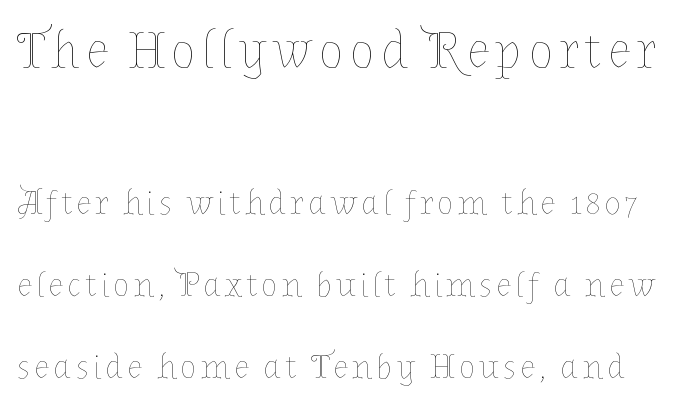
Think of a printed novel: that variable character pitch is what you see here. The vertical gap from one line to the next is large. The area under the type is left untouched. Is the type heavy? It reads as light-to-regular instead.
